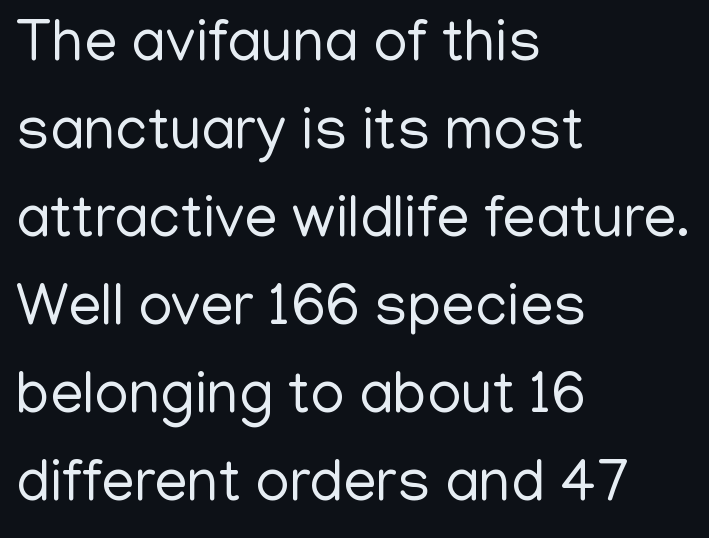
The image shows 59 px regular-weight sans-serif type, upright; set left-aligned, normal line spacing (1.49x), normal letter spacing, not underlined; low stroke contrast and a medium x-height.
